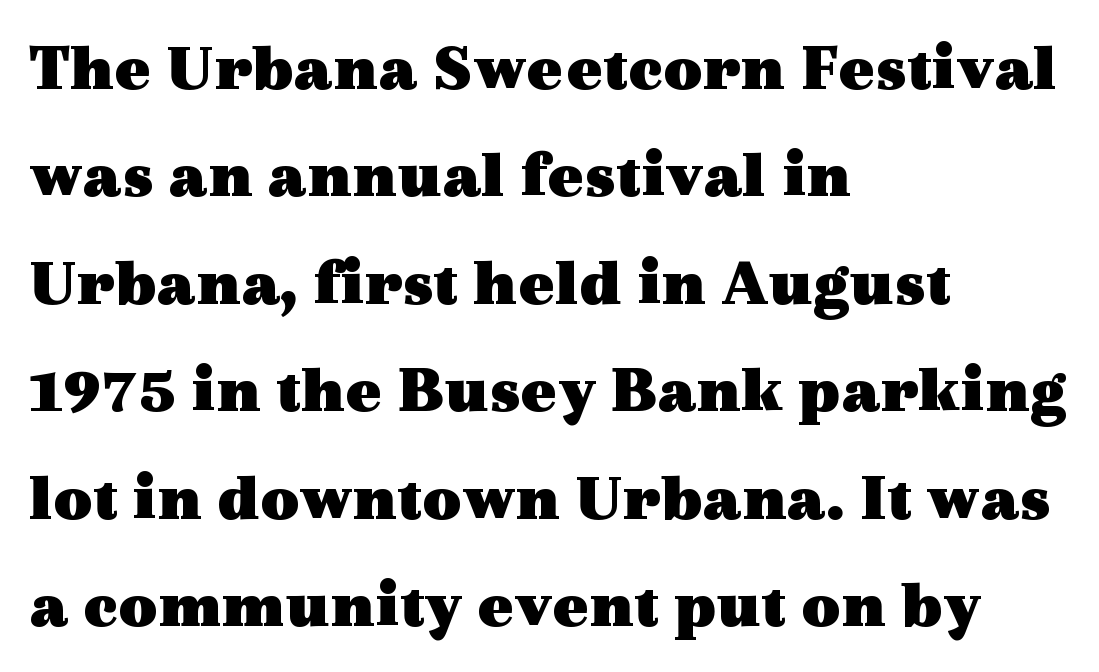
{"serif": "yes", "italic": "no", "bold": "yes", "weight": "heavy", "width": "wide", "x_height": "medium", "monospaced": "no", "underline": "no", "align": "left", "line_spacing": "normal", "line_spacing_ratio": 1.58, "letter_spacing": "normal", "letter_spacing_em": 0.0, "glyph_px": 68}
